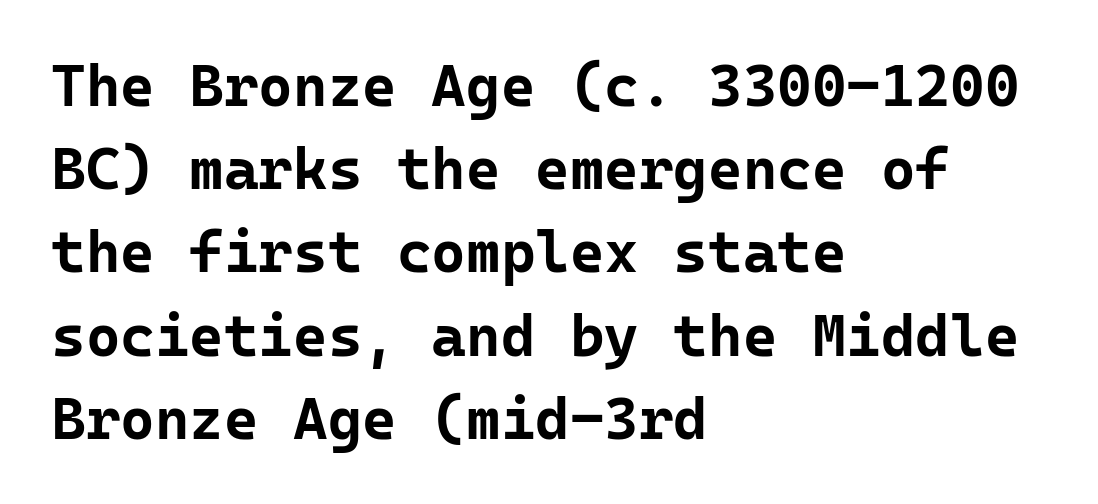
The image shows 59 px bold sans-serif type, upright, monospaced; set left-aligned, normal line spacing (1.41x), normal letter spacing, not underlined; low stroke contrast and a medium x-height.
